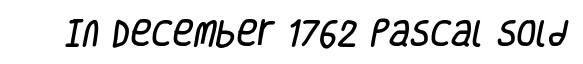
The image shows 29 px condensed sans-serif type; set normal letter spacing, not underlined; low stroke contrast and a large x-height.
